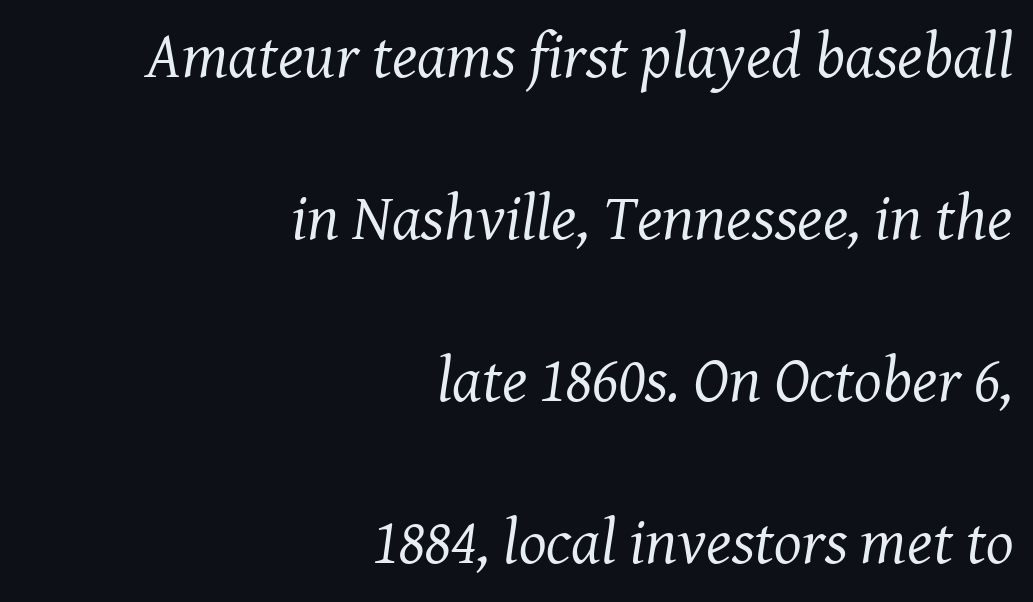
The lines are quadded right. Here the designer chose a conventional face with non-uniform glyph widths. Students, observe: this is what heavily led, spacious text looks like. Words float on clear page, feet unadorned.
